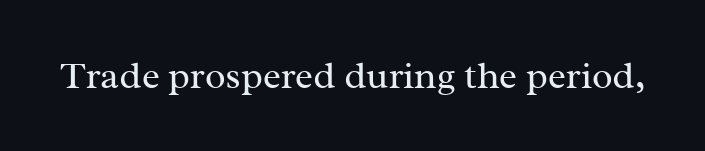
Decoration check: the copy has no underline. Note: serifs present on the glyphs. The passage shown is typed in a proportional face where columns would drift. How are the letters spaced? Ordinarily, with no added tracking. Weight: regular or lighter. Posture: vertical.
